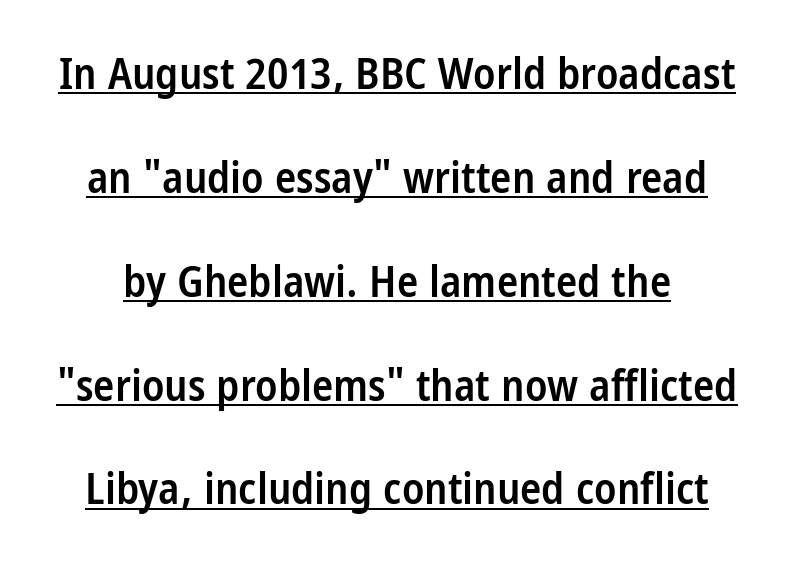
Q: Is the text bold? A: Semi-bold.
Q: Is the text italic (slanted)? A: No, it is upright.
Q: Is the typeface a serif or a sans-serif typeface? A: Sans-serif.
Q: Is the text underlined? A: Yes.
Q: Is the spacing between letters normal or unusually wide? A: Normal.
Q: Is the spacing between lines tight, normal or loose? A: Loose.
Q: Width (condensed, normal, or wide)? A: Condensed.
Q: Stroke contrast? A: Low.
Q: x-height? A: Medium.
Q: Monospaced? A: No.
